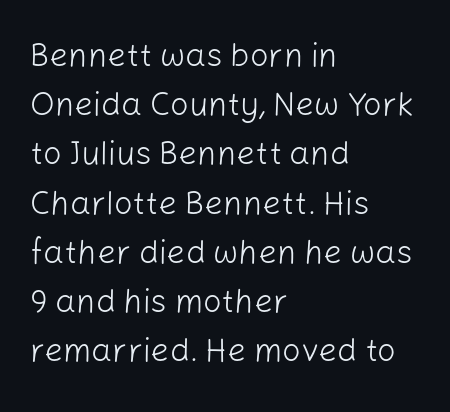
The image shows 33 px light sans-serif type, upright; set left-aligned, normal line spacing (1.49x), normal letter spacing, not underlined; low stroke contrast and a medium x-height.
